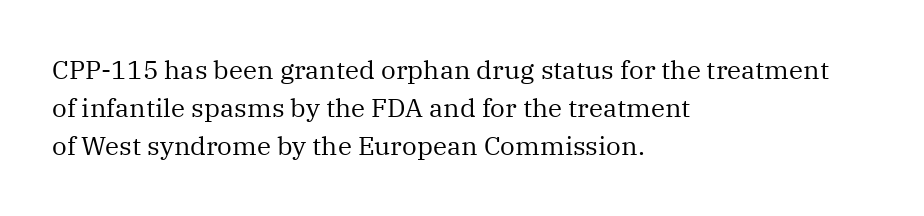
The vertical gap from one line to the next is medium. Quick note: underline off. The characters are drawn with everyday or finer stroke widths. A typesetter would mark this as roman, not italic. Caption: multi-line text, flush left, ragged right.
